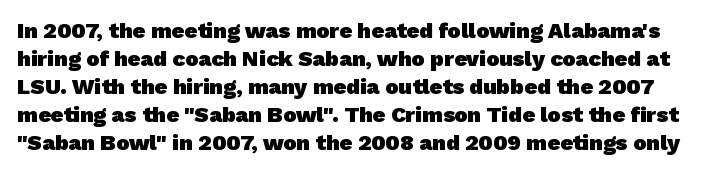
{"bold": "yes", "underline": "no", "line_spacing": "normal", "line_spacing_ratio": 1.27, "letter_spacing": "normal", "letter_spacing_em": 0.0, "glyph_px": 22}
